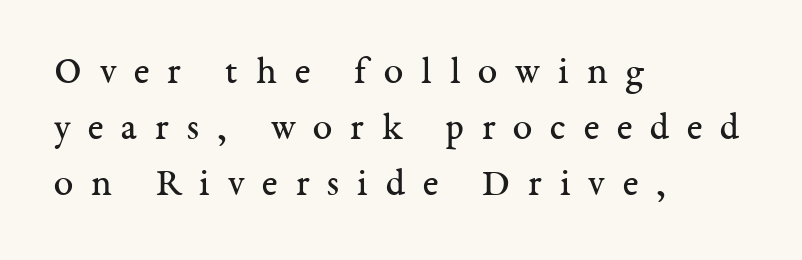
{"serif": "yes", "italic": "no", "bold": "no", "weight": "regular", "width": "normal", "stroke_contrast": "medium", "x_height": "medium", "monospaced": "no", "underline": "no", "align": "left", "line_spacing": "normal", "line_spacing_ratio": 1.43, "letter_spacing": "wide", "letter_spacing_em": 0.46, "glyph_px": 39}
